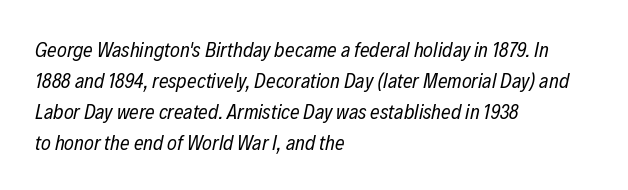
{"italic": "yes", "lean": "right", "slant_degrees": 12, "bold": "no", "underline": "no", "align": "left", "line_spacing": "normal", "line_spacing_ratio": 1.48, "letter_spacing": "normal", "letter_spacing_em": 0.0, "glyph_px": 21}
